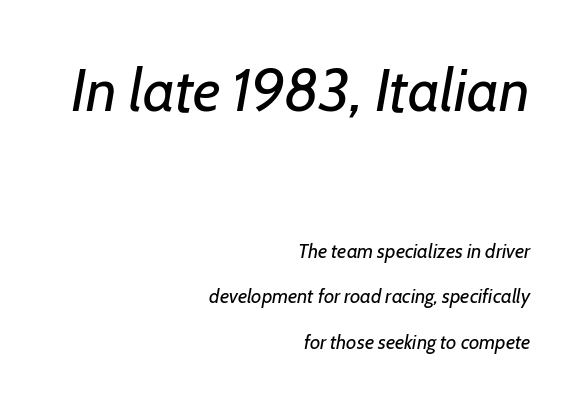
Baseline-to-baseline distance is far greater than the letter height. Is the type slanted? Yes — the strokes lean at a clear angle. The face used here is rendered with its standard letterfit. The passage is arranged like a letterhead date or caption credit — flush right. The letterforms sit at book weight or below.
